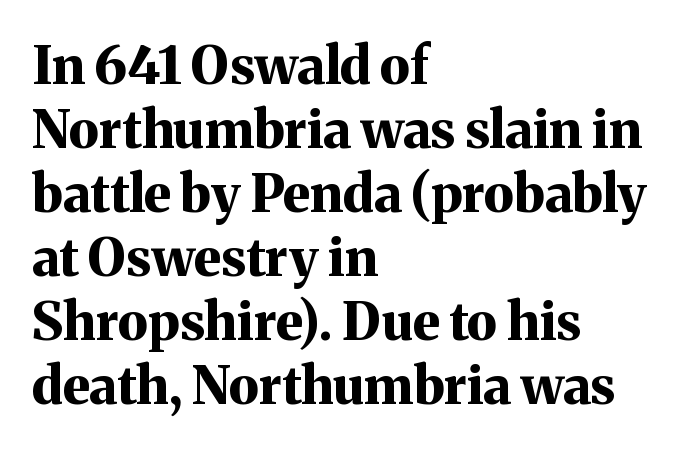
Q: Is the text bold? A: Yes.
Q: Is the text italic (slanted)? A: No, it is upright.
Q: Is the typeface a serif or a sans-serif typeface? A: Serif.
Q: Is the text underlined? A: No.
Q: How is the paragraph aligned? A: Left-aligned.
Q: Is the spacing between letters normal or unusually wide? A: Normal.
Q: Width (condensed, normal, or wide)? A: Normal.
Q: Stroke contrast? A: Medium.
Q: x-height? A: Medium.
Q: Monospaced? A: No.
